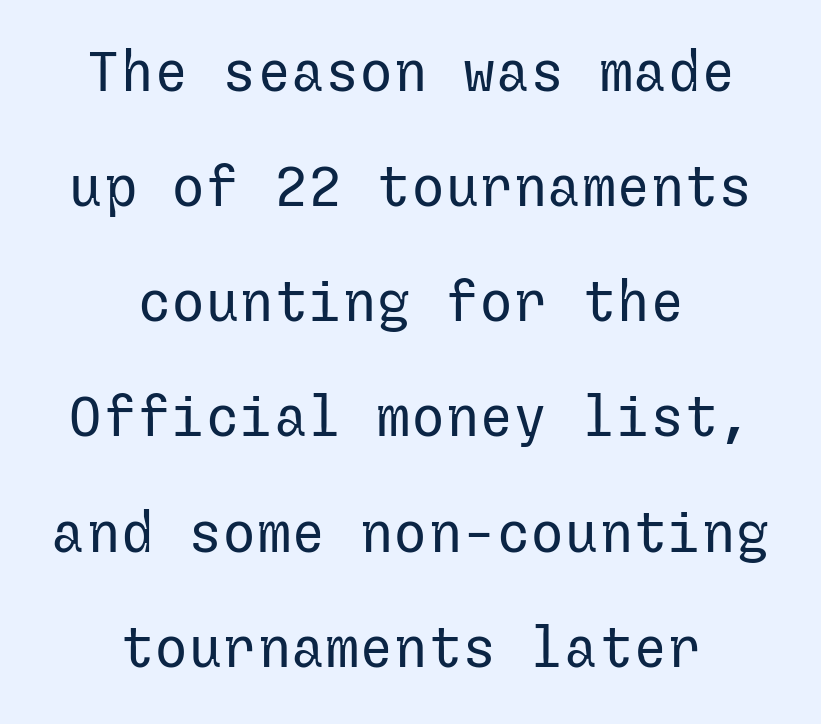
Q: Is the text bold? A: No.
Q: Is the text italic (slanted)? A: No, it is upright.
Q: Is the typeface a serif or a sans-serif typeface? A: Sans-serif.
Q: Is the text underlined? A: No.
Q: How is the paragraph aligned? A: Centered.
Q: Is the spacing between letters normal or unusually wide? A: Normal.
Q: Is the spacing between lines tight, normal or loose? A: Loose.
Q: Width (condensed, normal, or wide)? A: Normal.
Q: Stroke contrast? A: Low.
Q: x-height? A: Medium.
